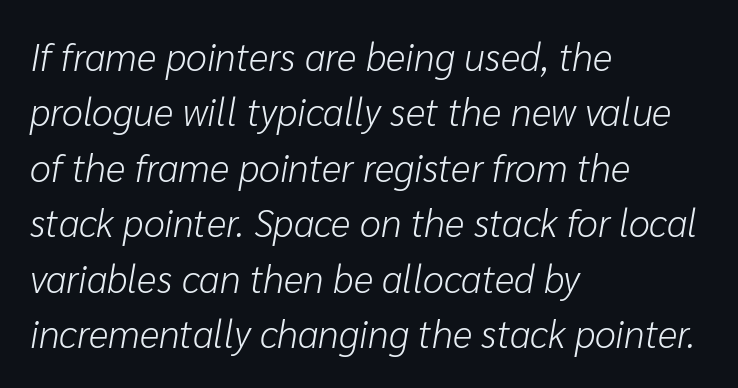
Look at the tracking — it's just the regular setting, nothing added. You could not count columns in this text — the font is proportionally spaced. How would I describe the line gaps? Plain and ordinary. Emphasis-style slanted type is in use. A bare baseline throughout the passage. Horizontally, the lines are justified to the leading edge only.
